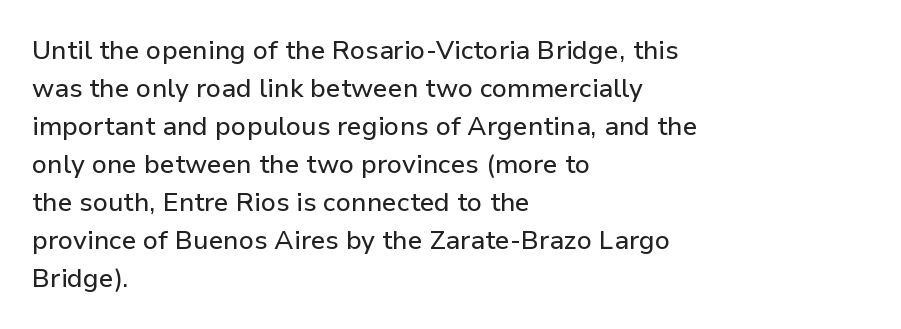
The image shows 26 px text type, upright; set left-aligned, normal line spacing (1.46x), normal letter spacing, not underlined.
